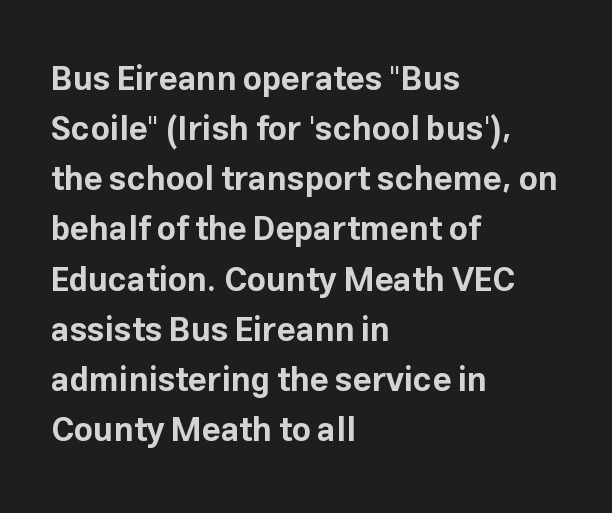
{"serif": "no", "italic": "no", "bold": "yes", "weight": "bold", "width": "normal", "stroke_contrast": "low", "x_height": "medium", "monospaced": "no", "underline": "no", "align": "left", "line_spacing": "normal", "line_spacing_ratio": 1.52, "letter_spacing": "normal", "letter_spacing_em": 0.0, "glyph_px": 33}
